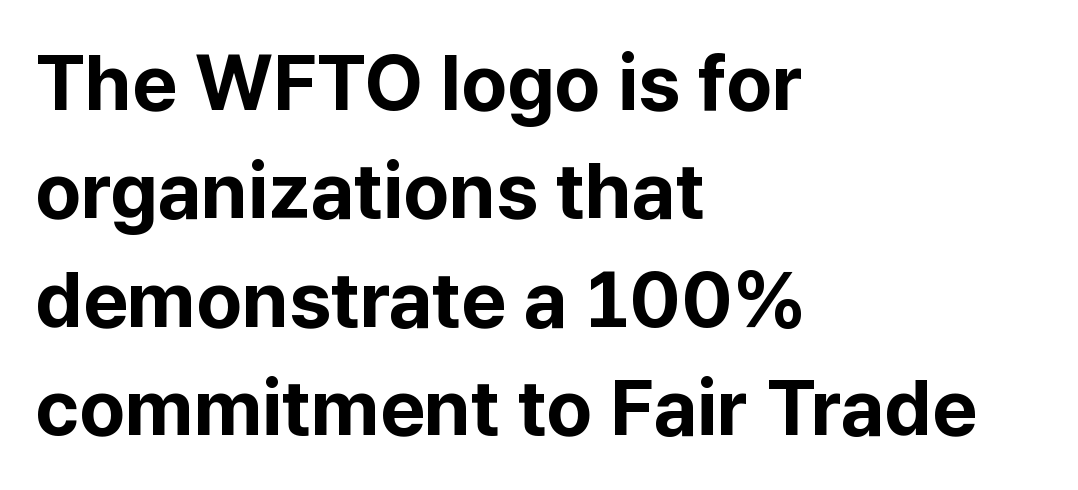
The image shows 78 px bold sans-serif type, upright; set left-aligned, normal line spacing (1.39x), normal letter spacing, not underlined; low stroke contrast and a medium x-height.
